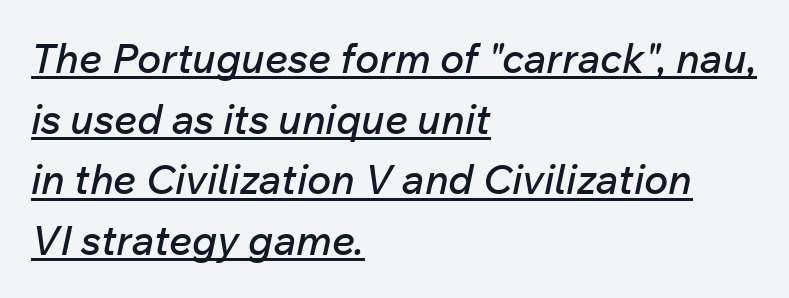
Alignment: flush left. These lines sit exactly where default settings would place them. Would a proofreader flag this as italicized? Yes. A typesetter would call this proportional, since set widths differ per character. Emphasis is given by a line drawn under the lettering.
